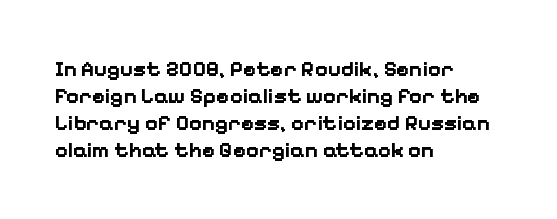
The image shows 22 px bold type, upright; set left-aligned, line spacing 1.22x, normal letter spacing, not underlined.
